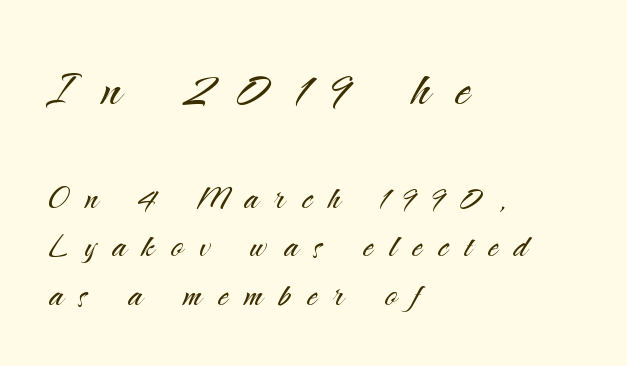
The image shows 62 px light sans-serif type; set left-aligned, line spacing 1.18x, unusually wide letter spacing (+0.4 em), not underlined; the first (top) block is 1.51x larger; medium stroke contrast and a small x-height.
